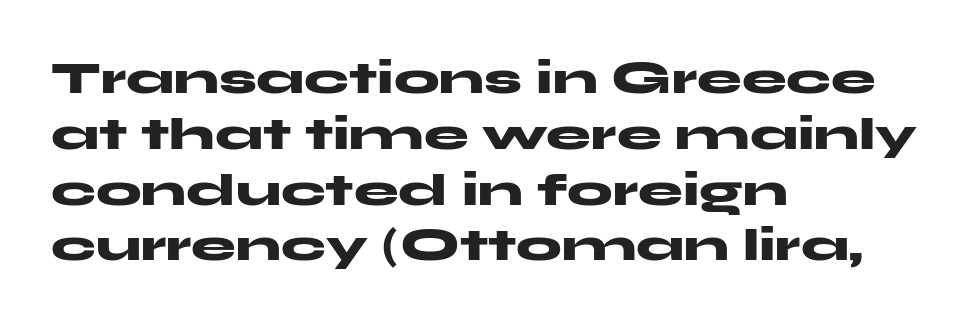
Plenty of ink on the page — the face is bold. Tall strokes in this sample are plumb rather than angled. The letters sit at their default tracking, neither squeezed nor spread. Left-aligned paragraph, ragged on the right. These lines are composed in type without serifs.
